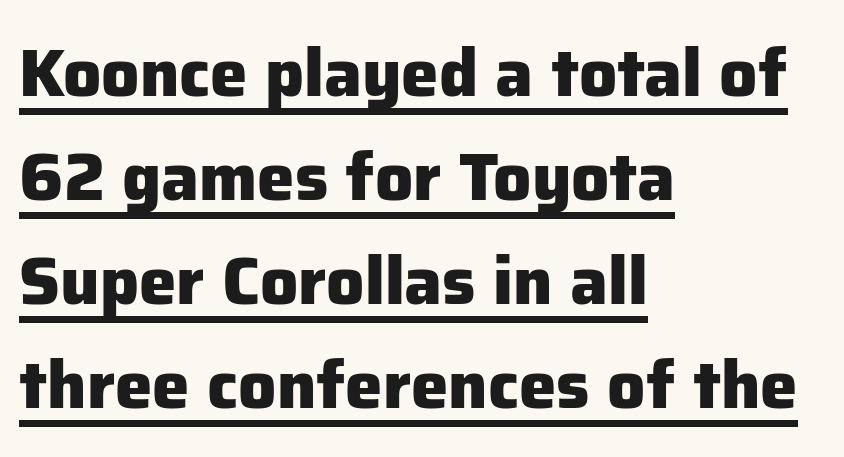
Q: Is the text bold? A: Yes.
Q: Is the text italic (slanted)? A: No, it is upright.
Q: Is the typeface a serif or a sans-serif typeface? A: Sans-serif.
Q: Is the text underlined? A: Yes.
Q: How is the paragraph aligned? A: Left-aligned.
Q: Is the spacing between letters normal or unusually wide? A: Normal.
Q: Is the spacing between lines tight, normal or loose? A: Normal.
Q: Width (condensed, normal, or wide)? A: Normal.
Q: Stroke contrast? A: Low.
Q: x-height? A: Medium.
Q: Monospaced? A: No.
